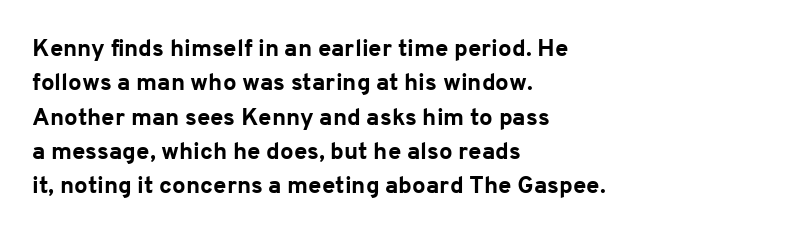
The passage shown is emphatically bold. The space directly below the letters is spotless. Italic? Not at all — the glyphs are vertical. The block of text has a typical density, with ordinary space between rows.
